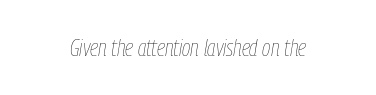
Q: Is the text bold? A: No.
Q: Is the text italic (slanted)? A: Yes, it leans right by about 9 degrees.
Q: Is the text underlined? A: No.
Q: Is the spacing between letters normal or unusually wide? A: Normal.
